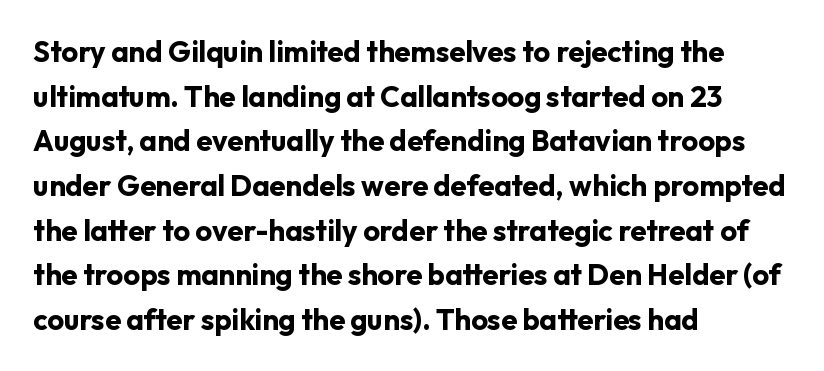
{"serif": "no", "italic": "no", "bold": "yes", "weight": "bold", "width": "normal", "stroke_contrast": "low", "x_height": "medium", "monospaced": "no", "underline": "no", "align": "left", "line_spacing": "normal", "line_spacing_ratio": 1.54, "letter_spacing": "normal", "letter_spacing_em": 0.0, "glyph_px": 29}
